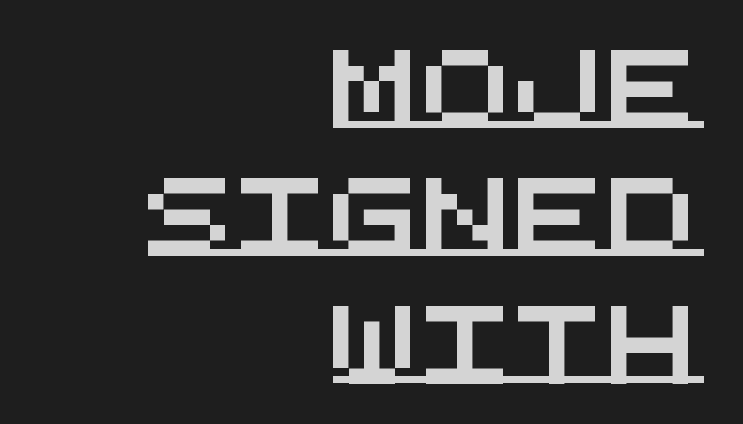
Q: Is the typeface a serif or a sans-serif typeface? A: Sans-serif.
Q: Is the text underlined? A: Yes.
Q: How is the paragraph aligned? A: Right-aligned.
Q: Is the spacing between letters normal or unusually wide? A: Normal.
Q: Is the spacing between lines tight, normal or loose? A: Normal.
Q: Width (condensed, normal, or wide)? A: Wide.
Q: Stroke contrast? A: Medium.
Q: x-height? A: Large.
Q: Monospaced? A: Yes.
